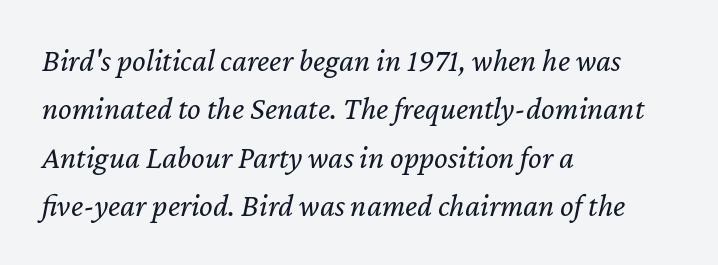
Plain, unruled lines of type. Is this a fixed-width face? No — the glyphs have proportional, varying widths. This block has exactly the height ordinary leading produces. The font's italic variant was chosen for this text.
